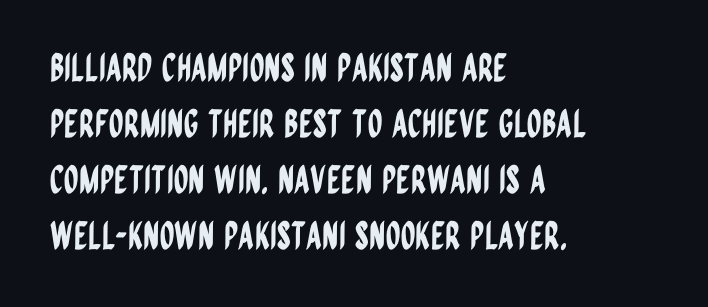
Q: Is the text italic (slanted)? A: No, it is upright.
Q: Is the typeface a serif or a sans-serif typeface? A: Sans-serif.
Q: Is the text underlined? A: No.
Q: How is the paragraph aligned? A: Left-aligned.
Q: Is the spacing between letters normal or unusually wide? A: Normal.
Q: Is the spacing between lines tight, normal or loose? A: Normal.
Q: Width (condensed, normal, or wide)? A: Condensed.
Q: Stroke contrast? A: Low.
Q: x-height? A: Large.
Q: Monospaced? A: No.
